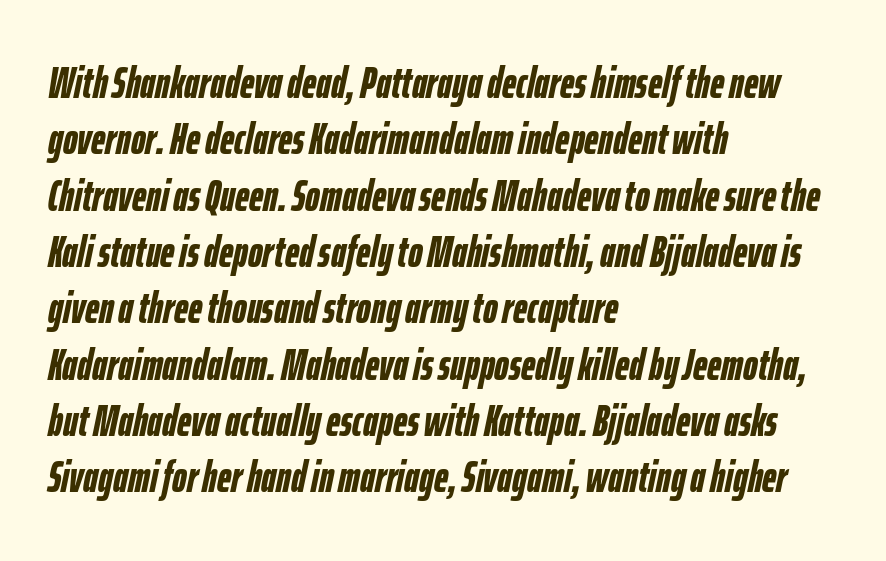
The lettering tilts uniformly, giving the passage an italic look. The ragged edge is on the right, which tells us the setting is flush left. Honestly, there is no underline to notice here at all. A full-strength bold gives these letters their thick strokes. Here the designer chose a conventional face with non-uniform glyph widths. Observe the ordinary spacing: letters are neighbours, not strangers.
